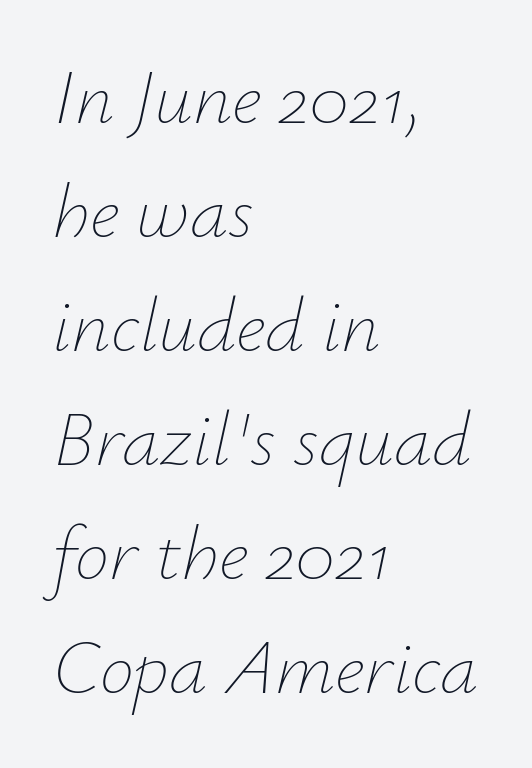
{"italic": "yes", "lean": "right", "slant_degrees": 12, "bold": "no", "weight": "thin", "width": "normal", "stroke_contrast": "low", "x_height": "small", "monospaced": "no", "underline": "no", "align": "left", "line_spacing": "normal", "line_spacing_ratio": 1.48, "letter_spacing": "normal", "letter_spacing_em": 0.0, "glyph_px": 77}
